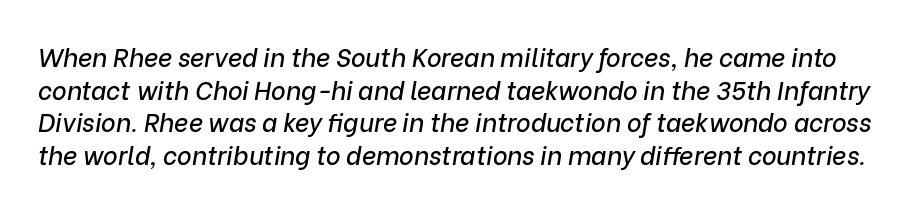
Q: Is the text italic (slanted)? A: Yes, it leans right by about 9 degrees.
Q: Is the text underlined? A: No.
Q: Is the spacing between letters normal or unusually wide? A: Normal.
Q: Is the spacing between lines tight, normal or loose? A: Normal.
